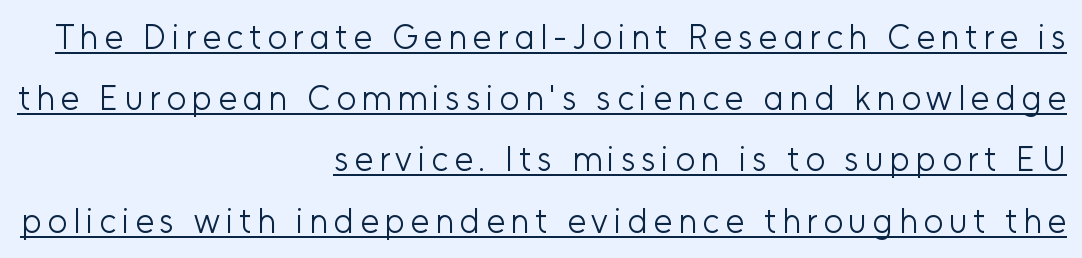
The image shows 34 px light sans-serif type, upright; set right-aligned, line spacing 1.8x, underlined; low stroke contrast and a medium x-height.
